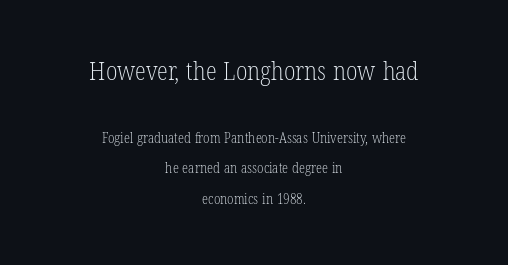
The image shows 25 px text type, upright; set centered, loose line spacing (2.19x), normal letter spacing, not underlined; the first (top) block is 1.79x larger.
